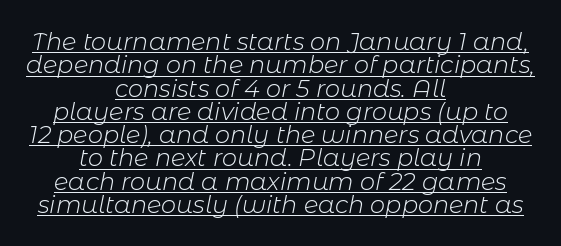
The image shows 24 px text type, italic (leaning right); set centered, tight line spacing (0.97x), normal letter spacing, underlined.
